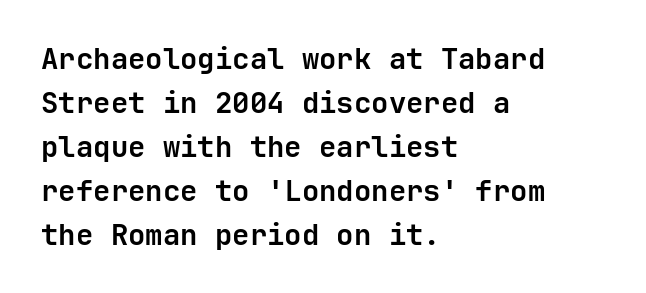
The image shows 29 px semibold sans-serif type, upright; set left-aligned, normal line spacing (1.52x), normal letter spacing, not underlined; low stroke contrast and a medium x-height.
